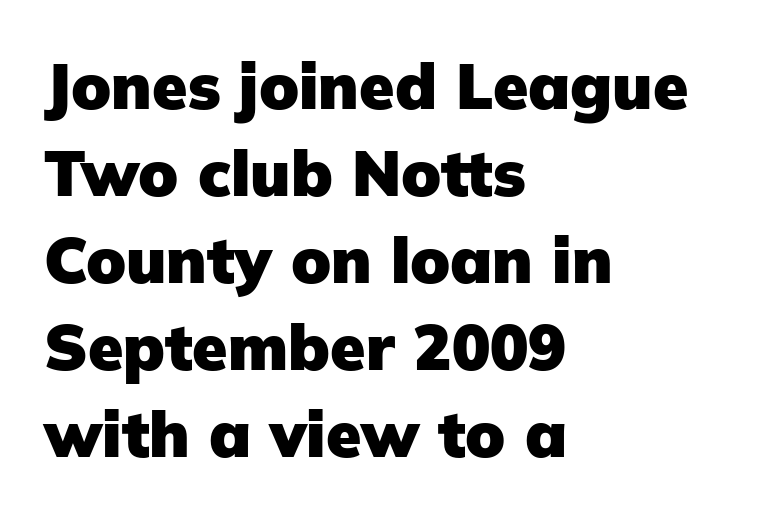
Q: Is the text bold? A: Yes.
Q: Is the text italic (slanted)? A: No, it is upright.
Q: Is the typeface a serif or a sans-serif typeface? A: Sans-serif.
Q: Is the text underlined? A: No.
Q: How is the paragraph aligned? A: Left-aligned.
Q: Is the spacing between letters normal or unusually wide? A: Normal.
Q: Is the spacing between lines tight, normal or loose? A: Normal.
Q: Width (condensed, normal, or wide)? A: Normal.
Q: Stroke contrast? A: Low.
Q: x-height? A: Medium.
Q: Monospaced? A: No.
